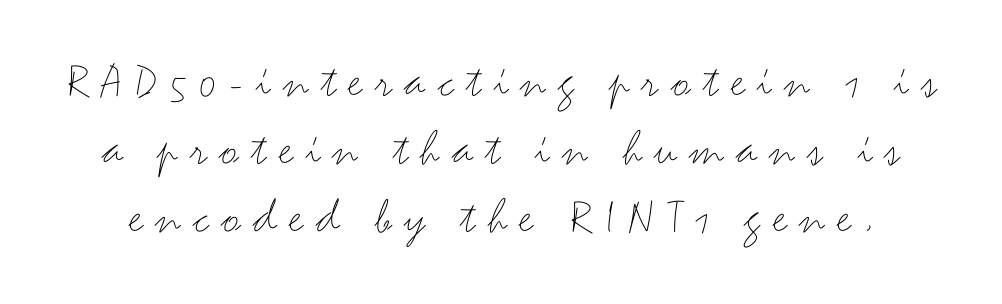
Q: Is the text bold? A: No.
Q: Is the text italic (slanted)? A: Yes.
Q: Is the typeface a serif or a sans-serif typeface? A: Sans-serif.
Q: Is the text underlined? A: No.
Q: Is the spacing between letters normal or unusually wide? A: Unusually wide.
Q: Is the spacing between lines tight, normal or loose? A: Normal.
Q: Width (condensed, normal, or wide)? A: Wide.
Q: Stroke contrast? A: Medium.
Q: x-height? A: Small.
Q: Monospaced? A: No.
